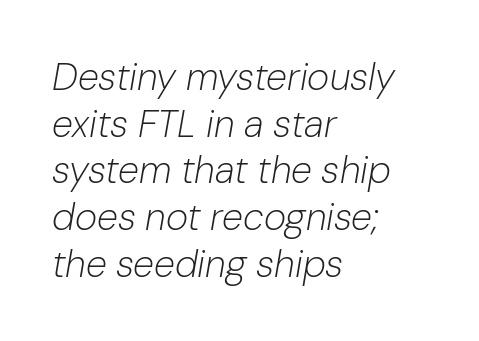
The weight would be labelled regular, book, light, or lighter still. Underline: absent. A student would call this left alignment; a typographer would say flush left, rag right. Look at the tracking — it's just the regular setting, nothing added. Each letter keeps its own natural width here, so spacing adapts to shape.
